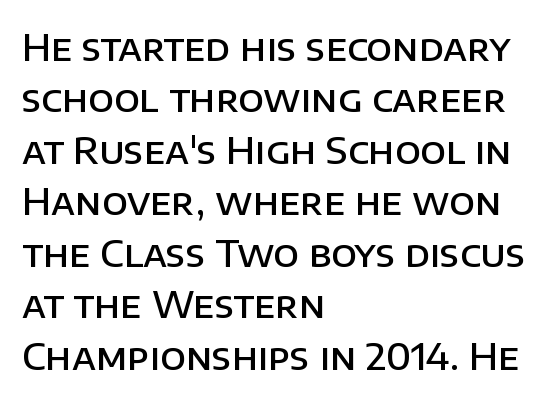
The image shows 37 px semibold sans-serif type, upright; set left-aligned, normal line spacing (1.39x), normal letter spacing, not underlined; low stroke contrast and a large x-height.
